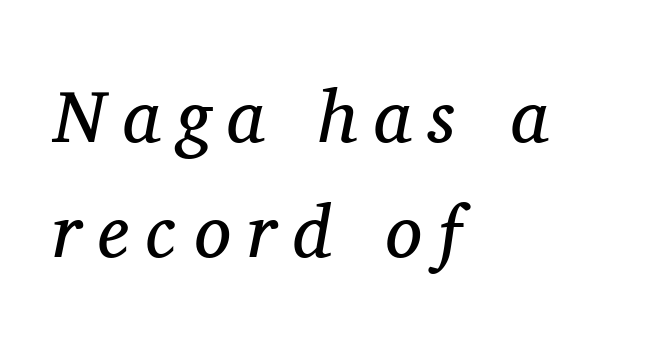
{"serif": "yes", "italic": "yes", "lean": "right", "slant_degrees": 11, "bold": "no", "weight": "regular", "width": "normal", "stroke_contrast": "medium", "x_height": "medium", "monospaced": "no", "underline": "no", "align": "left", "line_spacing": "normal", "line_spacing_ratio": 1.56, "letter_spacing": "wide", "letter_spacing_em": 0.22, "glyph_px": 74}
